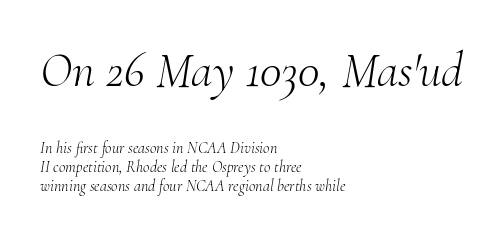
{"serif": "yes", "italic": "yes", "lean": "right", "slant_degrees": 10, "bold": "no", "weight": "light", "width": "normal", "stroke_contrast": "medium", "x_height": "small", "monospaced": "no", "underline": "no", "align": "left", "line_spacing_ratio": 1.19, "letter_spacing": "normal", "letter_spacing_em": 0.0, "larger_block": "first", "size_ratio": 3.06, "glyph_px": 49}
